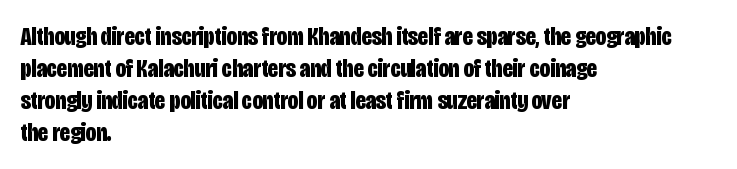
Alignment: flush left. A clean baseline with only descenders dipping below it. Vertical strokes here are truly vertical. Every letter is thick-stroked: bold, no question. A typesetter would call this zero additional tracking.
